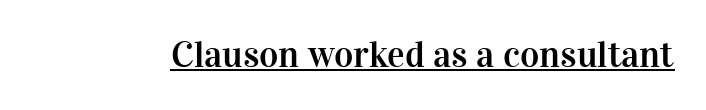
The image shows 37 px serif type, upright; set normal letter spacing, underlined; high stroke contrast and a medium x-height.
